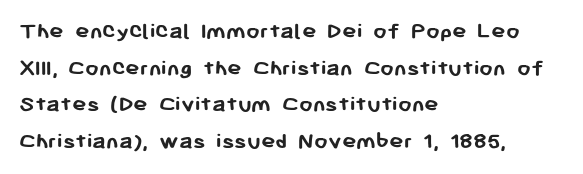
A typesetter would call this zero additional tracking. The letters stand upright; this is a roman face. Regular leading. The passage is arranged the way most books set body copy — flush left. Rule under the text: the space is simply empty. Strokes here are thick enough to call this a true bold.
